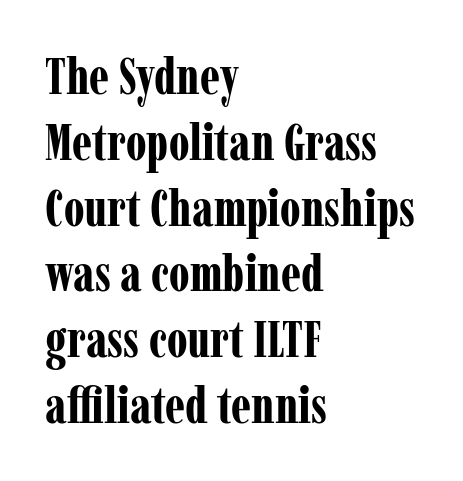
No italicization has been applied; the sample stays upright. Alignment: flush left. Are there feet on the stems? There are — it's a serif. The passage shown stacks its lines at a standard gap. Lines of text with bare space underneath.
